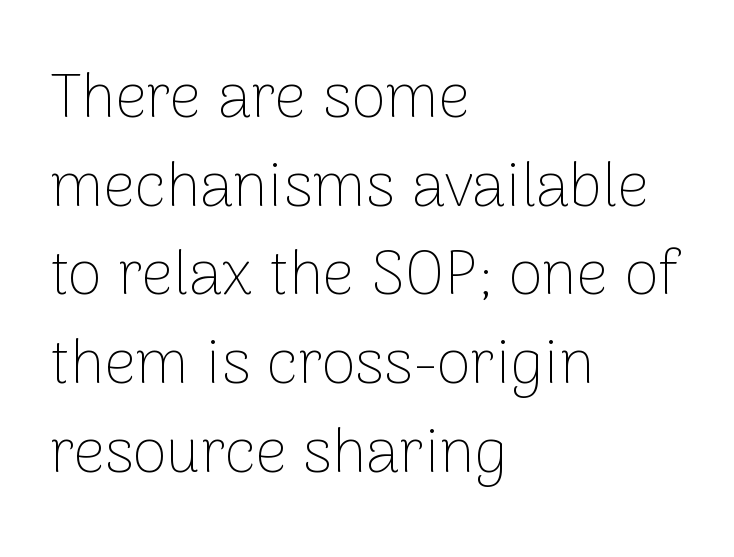
A typesetter would call this proportional, since set widths differ per character. How would I describe the line gaps? Plain and ordinary. Weight class: somewhere from thin through regular. Horizontal alignment here is leftward, the default for most running prose.
